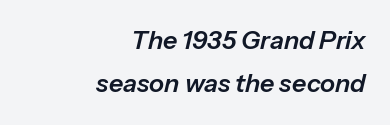
{"italic": "yes", "lean": "right", "slant_degrees": 13, "underline": "no", "align": "right", "line_spacing_ratio": 1.72, "letter_spacing": "normal", "letter_spacing_em": 0.0, "glyph_px": 25}
